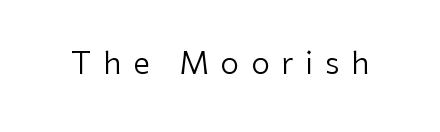
The image shows 30 px regular-weight sans-serif type, upright; set unusually wide letter spacing (+0.39 em), not underlined; low stroke contrast and a medium x-height.
